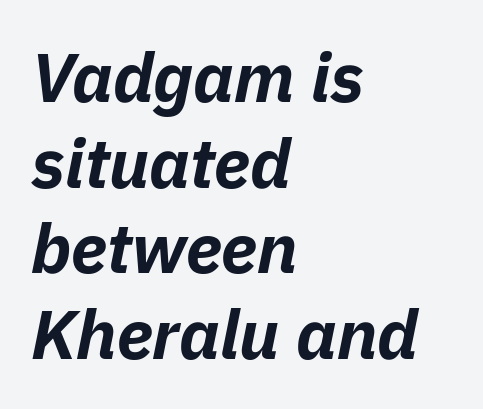
The image shows 69 px bold type, italic (leaning right); set left-aligned, line spacing 1.24x, normal letter spacing, not underlined; low stroke contrast and a medium x-height.
